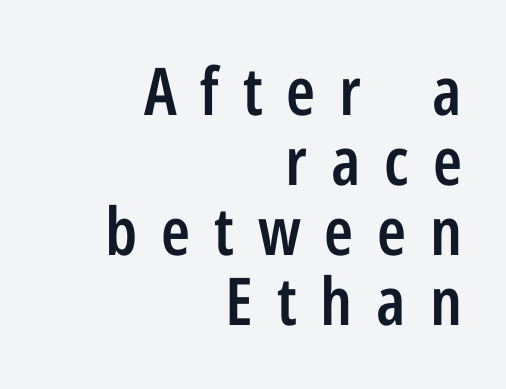
{"serif": "no", "italic": "no", "bold": "semi", "weight": "semibold", "width": "condensed", "stroke_contrast": "low", "x_height": "medium", "monospaced": "no", "underline": "no", "align": "right", "line_spacing": "tight", "line_spacing_ratio": 1.06, "letter_spacing": "wide", "letter_spacing_em": 0.36, "glyph_px": 66}
